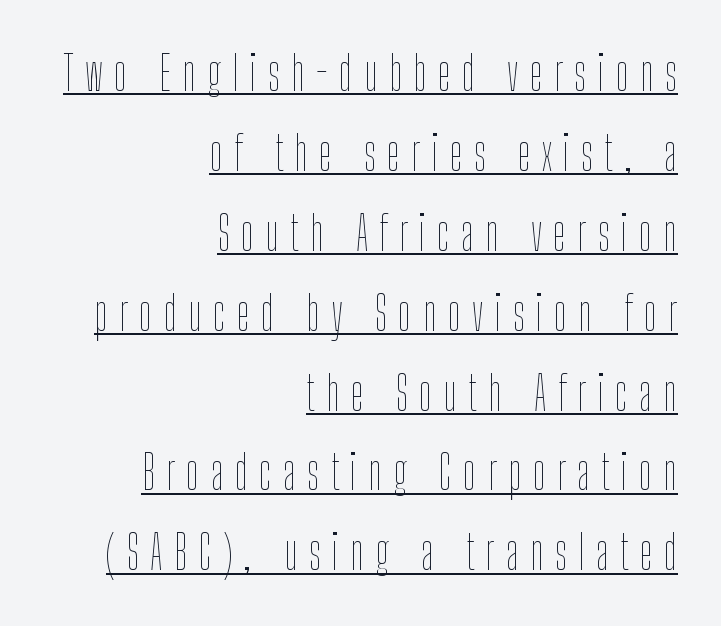
The image shows 47 px thin, condensed type, upright; set right-aligned, normal line spacing (1.7x), unusually wide letter spacing (+0.24 em), underlined; low stroke contrast and a medium x-height.
